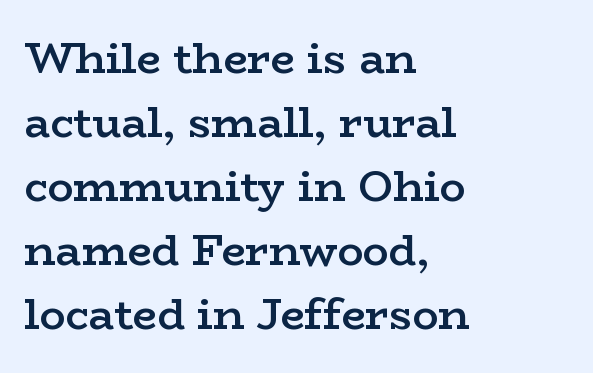
This rendering features lettering with no underline. Think of a printed novel: that variable character pitch is what you see here. Regarding serifs, this sample has them. These lines sit exactly where default settings would place them.
